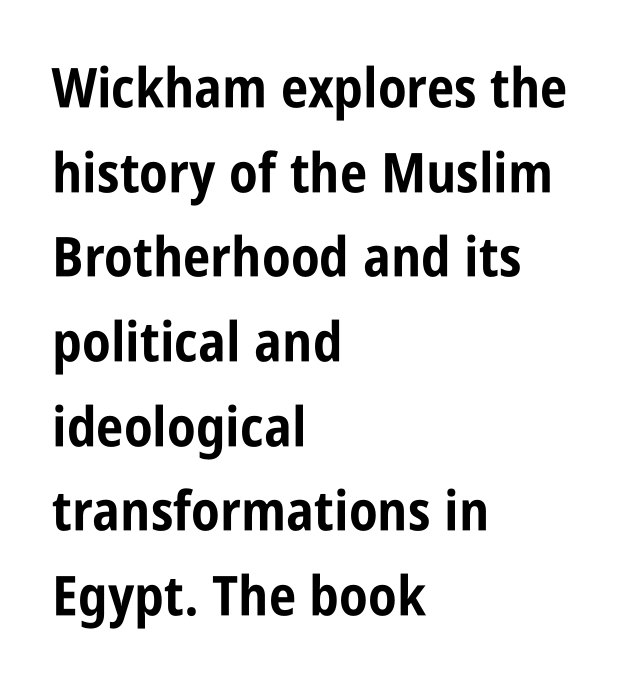
The image shows 55 px bold, condensed sans-serif type, upright; set left-aligned, normal line spacing (1.54x), normal letter spacing, not underlined; low stroke contrast and a large x-height.
